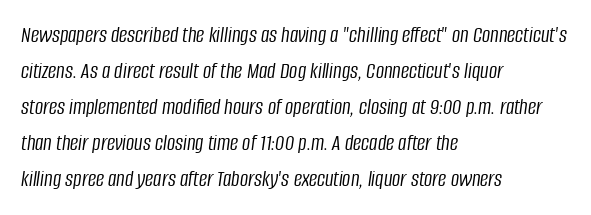
Q: Is the text bold? A: No.
Q: Is the text italic (slanted)? A: Yes, it leans right by about 8 degrees.
Q: Is the text underlined? A: No.
Q: How is the paragraph aligned? A: Left-aligned.
Q: Is the spacing between letters normal or unusually wide? A: Normal.
Q: Is the spacing between lines tight, normal or loose? A: Normal.
